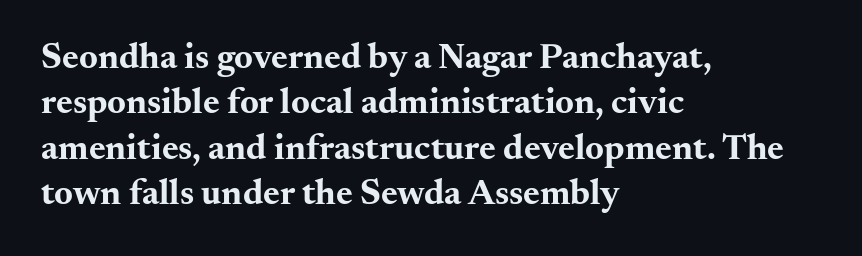
{"serif": "yes", "italic": "no", "bold": "yes", "weight": "bold", "width": "wide", "stroke_contrast": "medium", "x_height": "small", "monospaced": "no", "underline": "no", "align": "left", "line_spacing": "normal", "line_spacing_ratio": 1.26, "letter_spacing": "normal", "letter_spacing_em": 0.0, "glyph_px": 36}
